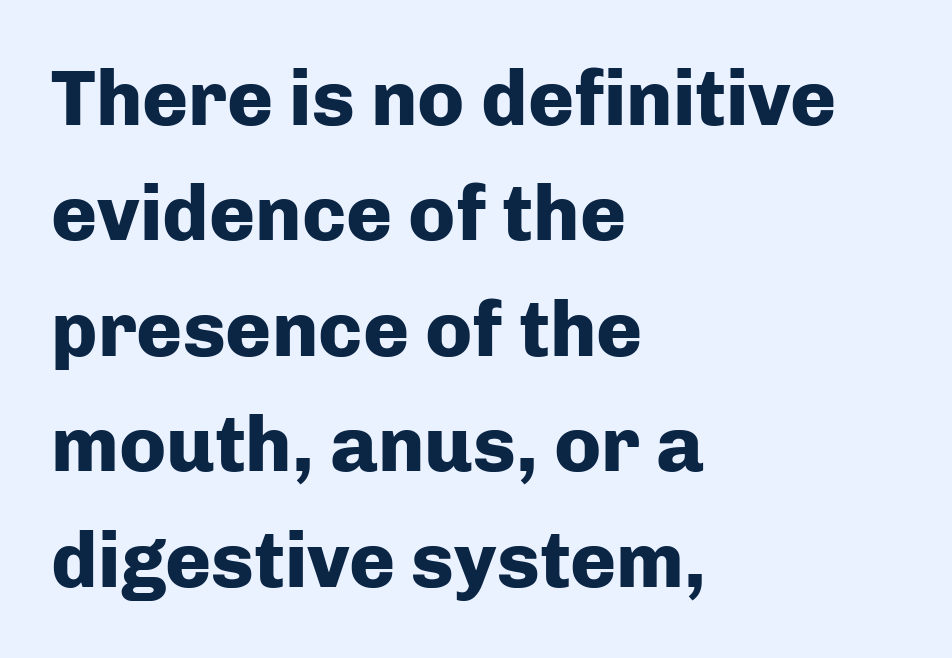
The image shows 78 px heavy sans-serif type, upright; set left-aligned, normal line spacing (1.48x), normal letter spacing, not underlined; low stroke contrast and a medium x-height.
